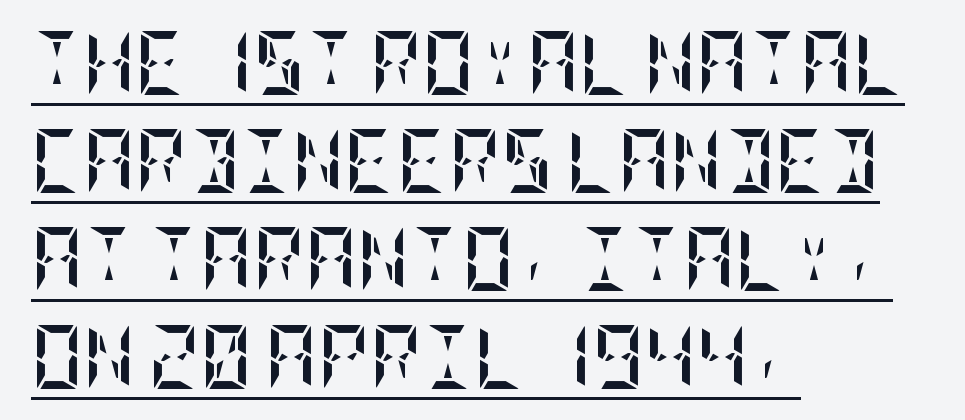
The image shows 64 px semibold, condensed type, upright; set left-aligned, normal line spacing (1.53x), normal letter spacing, underlined; low stroke contrast and a large x-height.
